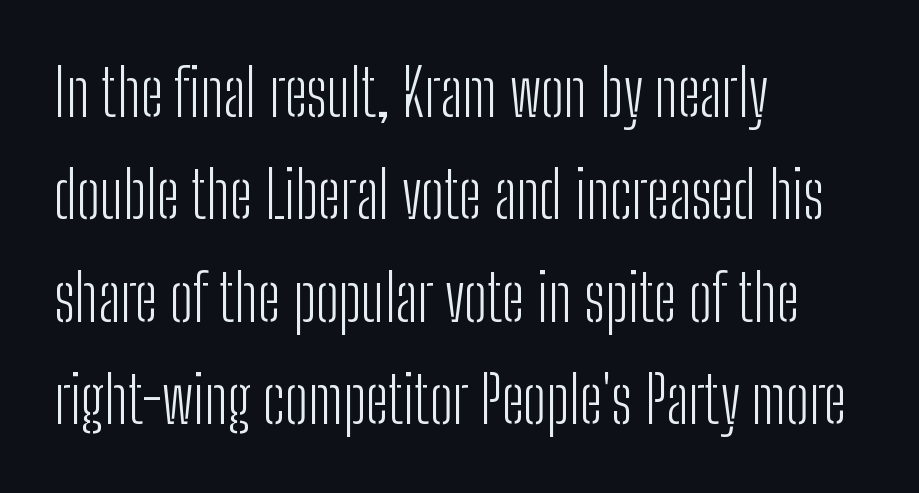
The image shows 64 px light, condensed sans-serif type, upright; set left-aligned, normal line spacing (1.6x), normal letter spacing, not underlined; low stroke contrast and a medium x-height.
